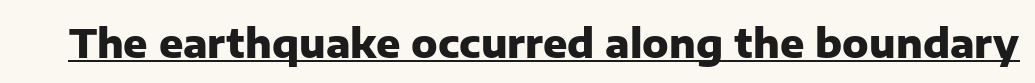
The passage shown is typed in a proportional face where columns would drift. Notice how a bar underscores the lettering throughout. It's the straight-up-and-down kind of type. The typesetting leans heavy: a genuine bold.
